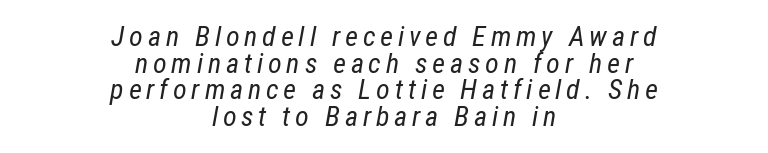
The image shows 28 px regular-weight, condensed type, italic (leaning right); set centered, tight line spacing (0.95x), not underlined; low stroke contrast and a medium x-height.
